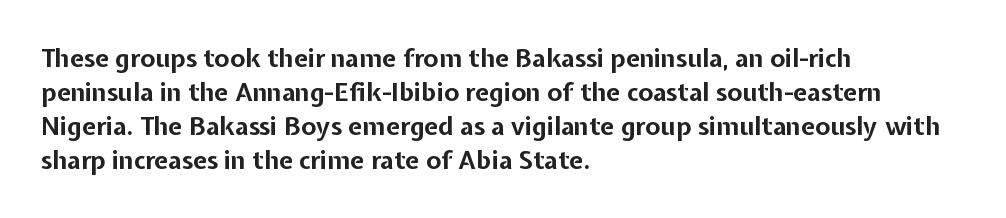
The image shows 25 px bold type, upright; set left-aligned, normal line spacing (1.36x), normal letter spacing, not underlined.
